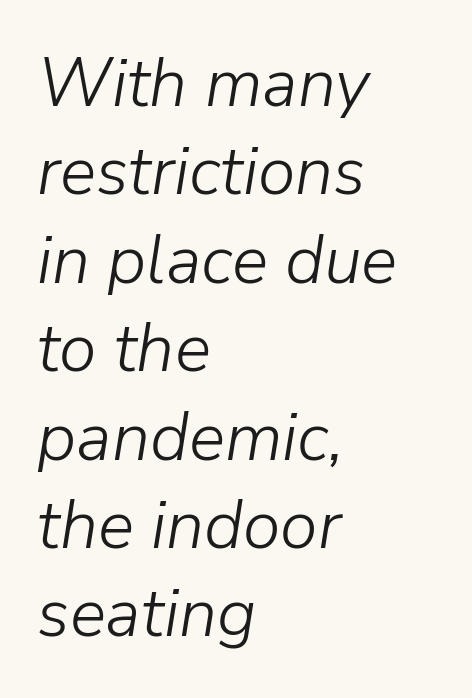
{"italic": "yes", "lean": "right", "slant_degrees": 9, "bold": "no", "weight": "light", "width": "normal", "stroke_contrast": "low", "x_height": "medium", "monospaced": "no", "underline": "no", "align": "left", "line_spacing": "normal", "line_spacing_ratio": 1.3, "letter_spacing": "normal", "letter_spacing_em": 0.0, "glyph_px": 68}
